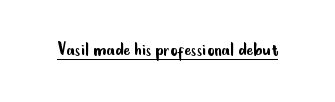
Q: Is the text bold? A: No.
Q: Is the text italic (slanted)? A: No, it is upright.
Q: Is the text underlined? A: Yes.
Q: Is the spacing between letters normal or unusually wide? A: Normal.
